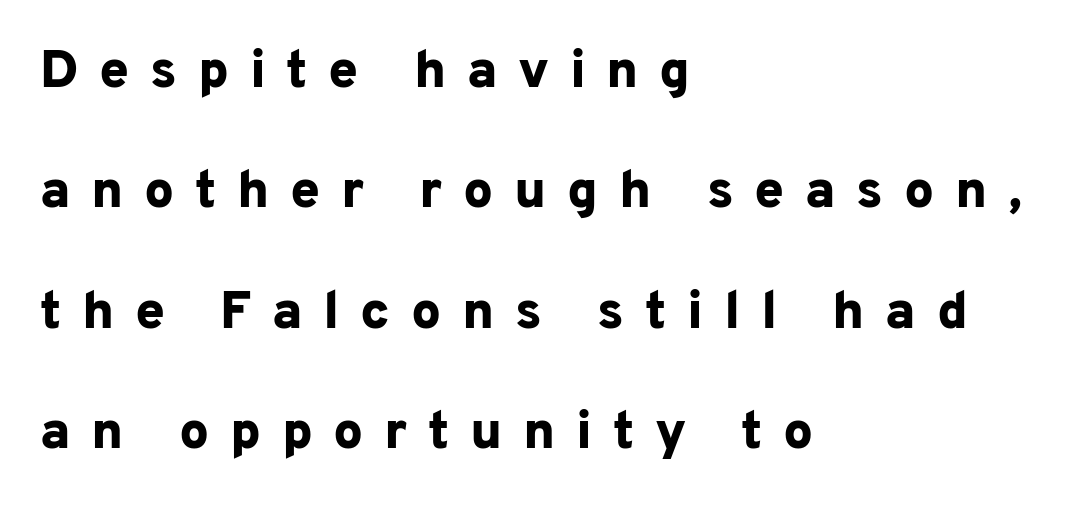
These lines have a slow, spaced-out rhythm from letter to letter. When letters stand straight like this, we call the style roman or upright. Compared with typical paragraphs, the rows here are farther apart. The passage shown is typed in a proportional face where columns would drift. These lines carry a lot of weight — the face is fully bold. Which margin do the lines hug? The left one — the right edge is uneven.
